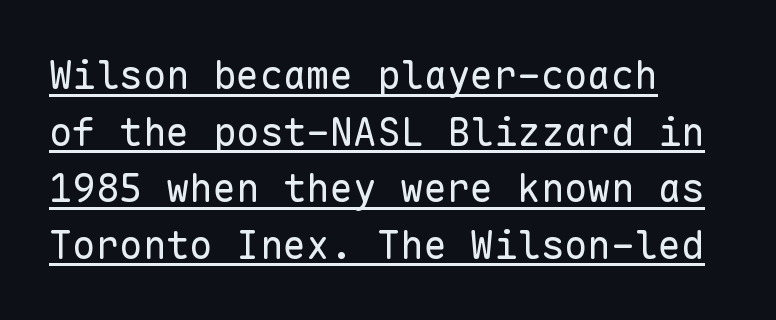
{"serif": "no", "italic": "no", "bold": "no", "weight": "regular", "width": "normal", "stroke_contrast": "low", "x_height": "medium", "monospaced": "yes", "underline": "yes", "align": "left", "line_spacing": "normal", "line_spacing_ratio": 1.45, "letter_spacing": "normal", "letter_spacing_em": 0.0, "glyph_px": 39}
